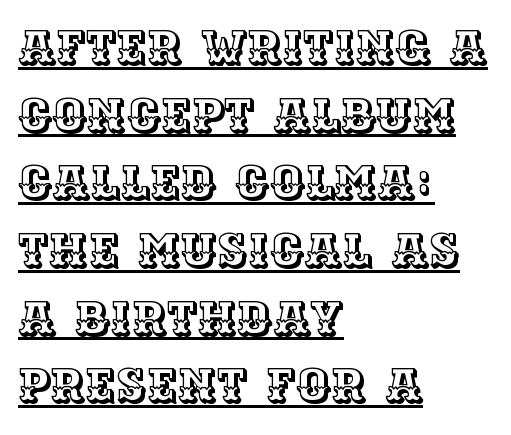
The image shows 47 px text type, upright; set left-aligned, normal line spacing (1.44x), normal letter spacing, underlined; a large x-height.
